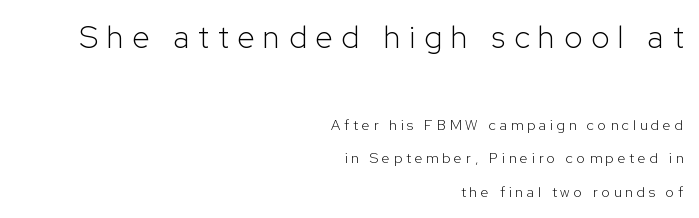
Q: Is the text bold? A: No.
Q: Is the text italic (slanted)? A: No, it is upright.
Q: Is the typeface a serif or a sans-serif typeface? A: Sans-serif.
Q: Is the text underlined? A: No.
Q: How is the paragraph aligned? A: Right-aligned.
Q: Is the spacing between letters normal or unusually wide? A: Unusually wide.
Q: Is the spacing between lines tight, normal or loose? A: Loose.
Q: Which block of text is set in a larger size, the first (top) or the second (bottom)? A: The first (top) one.
Q: Width (condensed, normal, or wide)? A: Normal.
Q: Stroke contrast? A: Low.
Q: x-height? A: Medium.
Q: Monospaced? A: No.
